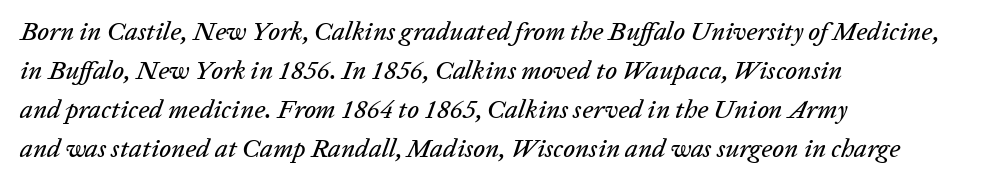
Here the glyphs are tracked normally, forming tight word shapes. Check under the words: just untouched page. All the whitespace from short lines collects on the right. Reading down the column, the eye jumps a familiar distance to each next line. When letters slant like this, we call the style italic.
